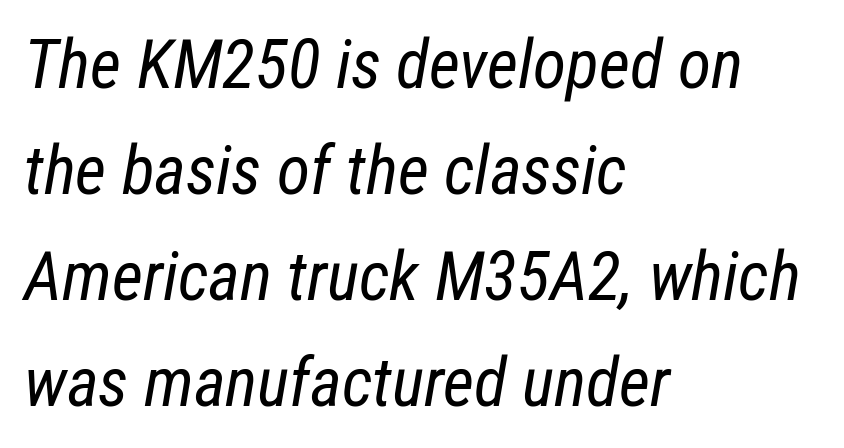
Q: Is the text bold? A: No.
Q: Is the text italic (slanted)? A: Yes, it leans right by about 12 degrees.
Q: Is the text underlined? A: No.
Q: How is the paragraph aligned? A: Left-aligned.
Q: Is the spacing between letters normal or unusually wide? A: Normal.
Q: Is the spacing between lines tight, normal or loose? A: Normal.
Q: Width (condensed, normal, or wide)? A: Condensed.
Q: Stroke contrast? A: Low.
Q: x-height? A: Medium.
Q: Monospaced? A: No.
